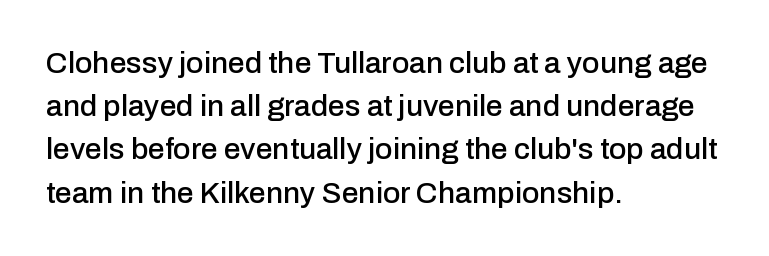
{"serif": "no", "italic": "no", "width": "normal", "stroke_contrast": "low", "x_height": "medium", "monospaced": "no", "underline": "no", "align": "left", "line_spacing": "normal", "line_spacing_ratio": 1.44, "letter_spacing": "normal", "letter_spacing_em": 0.0, "glyph_px": 30}
